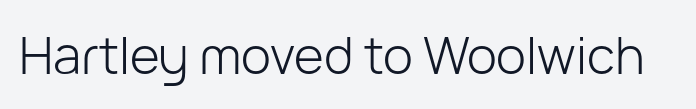
Underline: absent. Nothing heavy about these letters — not bold at all. The letters sit at their default tracking, neither squeezed nor spread. Looks like regular typesetting: each glyph gets only the width it needs. The lettering holds an erect, upright posture throughout.
